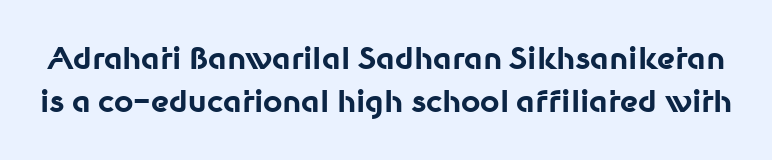
Q: Is the text bold? A: Yes.
Q: Is the text italic (slanted)? A: No, it is upright.
Q: Is the typeface a serif or a sans-serif typeface? A: Sans-serif.
Q: Is the text underlined? A: No.
Q: Is the spacing between letters normal or unusually wide? A: Normal.
Q: Is the spacing between lines tight, normal or loose? A: Normal.
Q: Width (condensed, normal, or wide)? A: Normal.
Q: Stroke contrast? A: Low.
Q: x-height? A: Medium.
Q: Monospaced? A: No.
